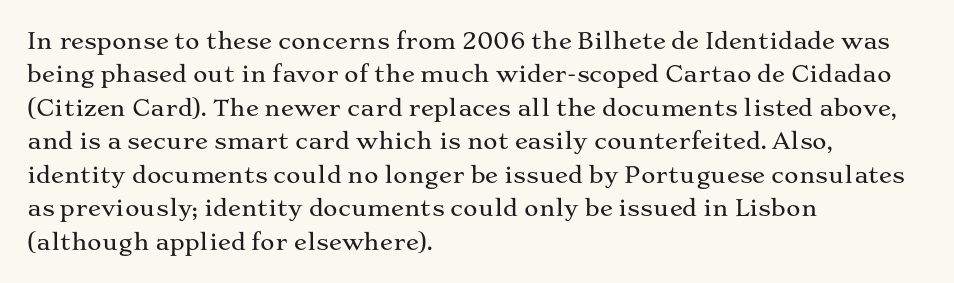
{"italic": "no", "underline": "no", "align": "left", "line_spacing": "normal", "line_spacing_ratio": 1.52, "letter_spacing": "normal", "letter_spacing_em": 0.0, "glyph_px": 22}
